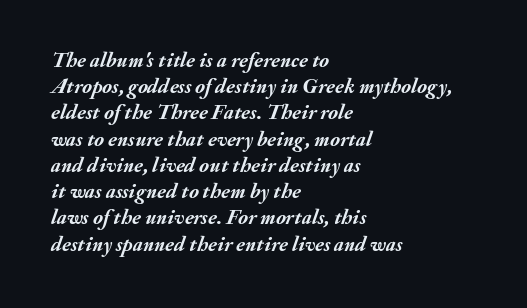
Q: Is the text bold? A: Yes.
Q: Is the text italic (slanted)? A: Yes, it leans right by about 20 degrees.
Q: Is the text underlined? A: No.
Q: How is the paragraph aligned? A: Left-aligned.
Q: Is the spacing between letters normal or unusually wide? A: Normal.
Q: Is the spacing between lines tight, normal or loose? A: Normal.
